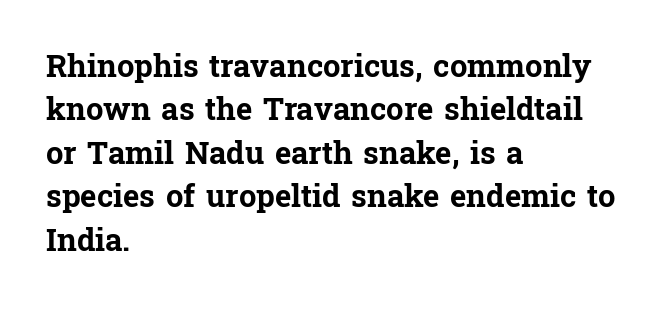
Q: Is the text bold? A: Yes.
Q: Is the text italic (slanted)? A: No, it is upright.
Q: Is the typeface a serif or a sans-serif typeface? A: Serif.
Q: Is the text underlined? A: No.
Q: How is the paragraph aligned? A: Left-aligned.
Q: Is the spacing between letters normal or unusually wide? A: Normal.
Q: Is the spacing between lines tight, normal or loose? A: Normal.
Q: Width (condensed, normal, or wide)? A: Normal.
Q: Stroke contrast? A: Low.
Q: x-height? A: Medium.
Q: Monospaced? A: No.
